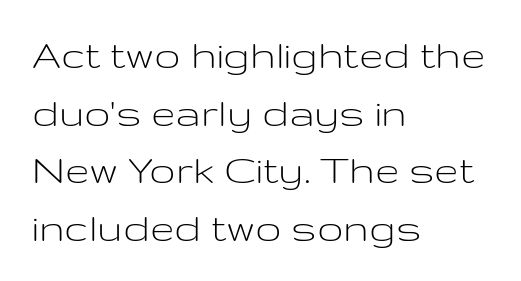
Q: Is the text bold? A: No.
Q: Is the text italic (slanted)? A: No, it is upright.
Q: Is the typeface a serif or a sans-serif typeface? A: Sans-serif.
Q: Is the text underlined? A: No.
Q: How is the paragraph aligned? A: Left-aligned.
Q: Is the spacing between letters normal or unusually wide? A: Normal.
Q: Is the spacing between lines tight, normal or loose? A: Normal.
Q: Width (condensed, normal, or wide)? A: Wide.
Q: Stroke contrast? A: Low.
Q: x-height? A: Medium.
Q: Monospaced? A: No.
